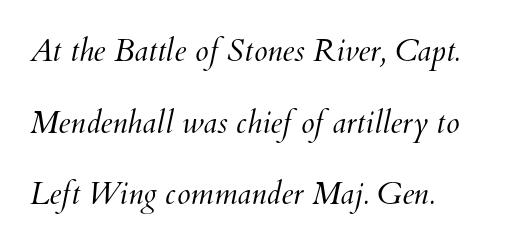
Q: Is the text bold? A: No.
Q: Is the text underlined? A: No.
Q: How is the paragraph aligned? A: Left-aligned.
Q: Is the spacing between letters normal or unusually wide? A: Normal.
Q: Is the spacing between lines tight, normal or loose? A: Loose.
Q: Width (condensed, normal, or wide)? A: Normal.
Q: Stroke contrast? A: Medium.
Q: x-height? A: Small.
Q: Monospaced? A: No.
